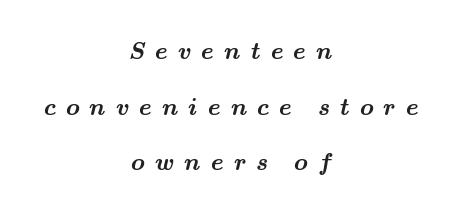
The image shows 23 px bold type; set centered, loose line spacing (2.42x), unusually wide letter spacing (+0.44 em), not underlined.
